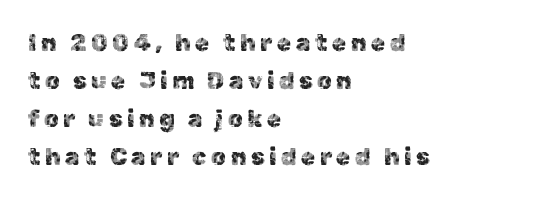
The image shows 24 px text type, upright; set left-aligned, normal line spacing (1.59x), not underlined.
